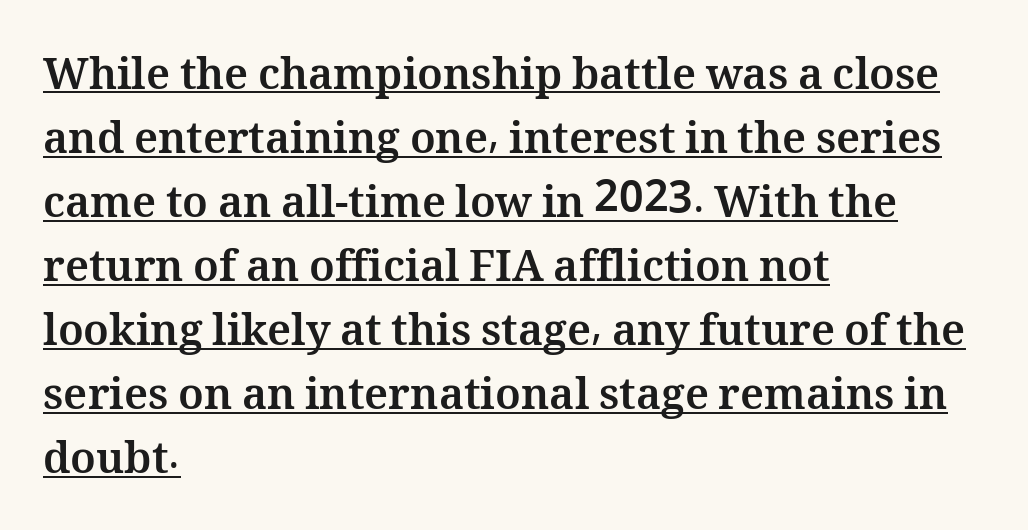
{"italic": "no", "bold": "yes", "weight": "bold", "width": "normal", "stroke_contrast": "medium", "x_height": "medium", "monospaced": "no", "underline": "yes", "align": "left", "line_spacing": "normal", "line_spacing_ratio": 1.49, "letter_spacing": "normal", "letter_spacing_em": 0.0, "glyph_px": 43}
